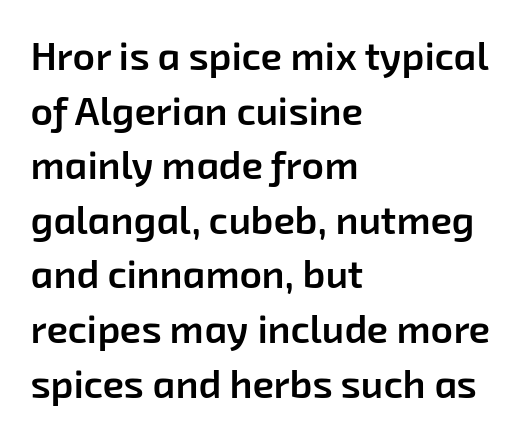
A somewhat darkened texture: the type is semibold rather than bold. What stands out about the letter spacing? Nothing — it is the standard amount. Nobody drew a line under any word here. This rendering uses left alignment, leaving the right contour irregular.
